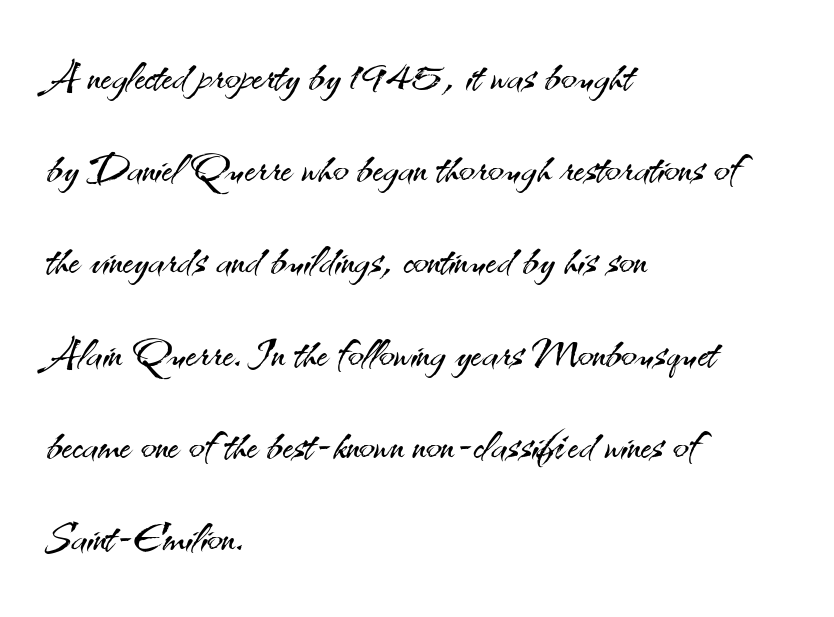
Q: Is the text bold? A: No.
Q: Is the text italic (slanted)? A: Yes.
Q: Is the typeface a serif or a sans-serif typeface? A: Sans-serif.
Q: Is the text underlined? A: No.
Q: How is the paragraph aligned? A: Left-aligned.
Q: Is the spacing between letters normal or unusually wide? A: Normal.
Q: Is the spacing between lines tight, normal or loose? A: Normal.
Q: Width (condensed, normal, or wide)? A: Normal.
Q: Stroke contrast? A: Medium.
Q: x-height? A: Small.
Q: Monospaced? A: No.
